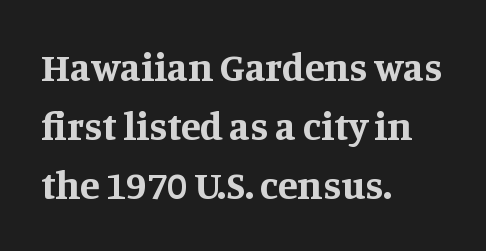
{"serif": "yes", "italic": "no", "bold": "yes", "weight": "bold", "width": "normal", "stroke_contrast": "medium", "x_height": "large", "monospaced": "no", "underline": "no", "align": "left", "line_spacing": "normal", "line_spacing_ratio": 1.48, "letter_spacing": "normal", "letter_spacing_em": 0.0, "glyph_px": 40}
